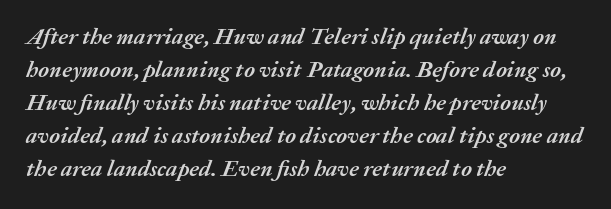
Chunky letters — that's bold for sure. When letters slant like this, we call the style italic. Plain, unruled lines of type. The rows are spaced the way most documents space them.
